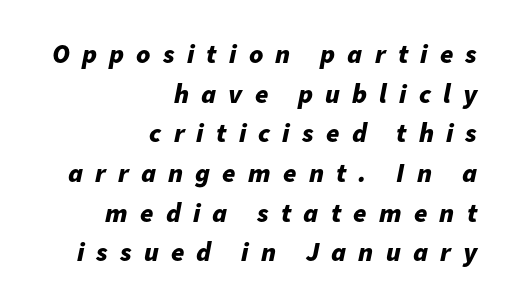
Q: Is the text bold? A: Yes.
Q: Is the text italic (slanted)? A: Yes, it leans right by about 11 degrees.
Q: Is the text underlined? A: No.
Q: How is the paragraph aligned? A: Right-aligned.
Q: Is the spacing between letters normal or unusually wide? A: Unusually wide.
Q: Is the spacing between lines tight, normal or loose? A: Normal.
